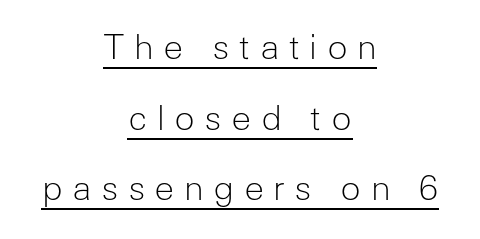
Compared with typical body copy, the letter spacing here is much looser. The lettering stays uniformly vertical, giving the passage a roman look. Horizontal alignment here is central, giving a formal, balanced look. Letterform terminals end flat and unadorned throughout the passage. This block would shrink considerably if given ordinary leading; it's expanded now. The words here are underlined.
